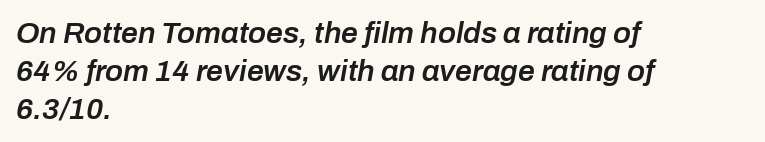
The image shows 30 px semibold type, italic (leaning right); set left-aligned, normal line spacing (1.26x), normal letter spacing, not underlined; low stroke contrast and a medium x-height.
